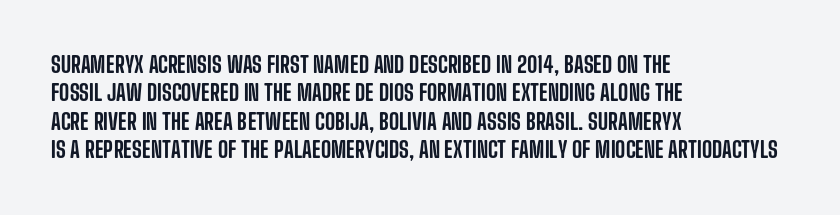
The image shows 22 px text type, upright; set left-aligned, normal line spacing (1.29x), normal letter spacing, not underlined.
